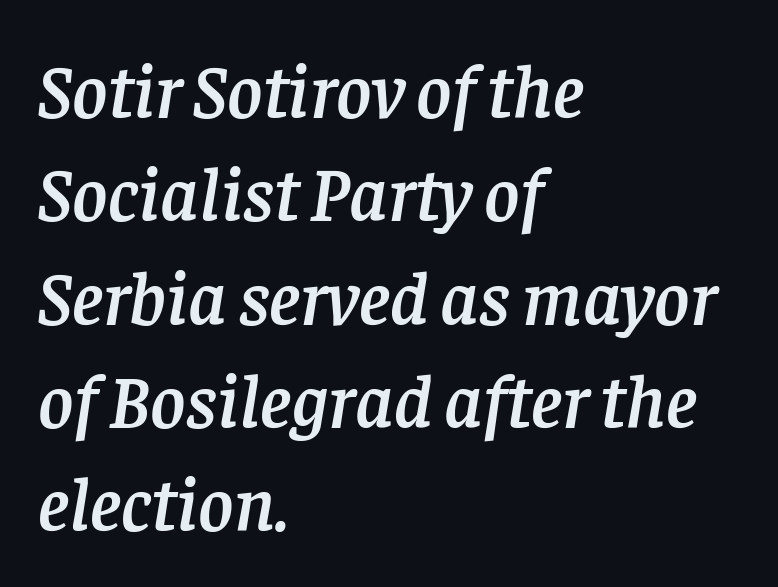
Q: Is the text italic (slanted)? A: Yes, it leans right by about 8 degrees.
Q: Is the typeface a serif or a sans-serif typeface? A: Serif.
Q: Is the text underlined? A: No.
Q: How is the paragraph aligned? A: Left-aligned.
Q: Is the spacing between letters normal or unusually wide? A: Normal.
Q: Is the spacing between lines tight, normal or loose? A: Normal.
Q: Width (condensed, normal, or wide)? A: Normal.
Q: Stroke contrast? A: Low.
Q: x-height? A: Large.
Q: Monospaced? A: No.
